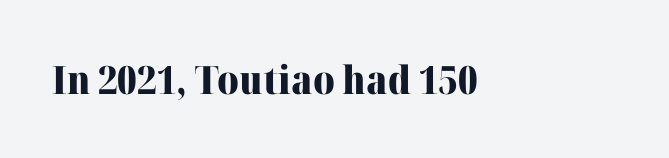
Q: Is the text bold? A: Yes.
Q: Is the text italic (slanted)? A: No, it is upright.
Q: Is the typeface a serif or a sans-serif typeface? A: Serif.
Q: Is the text underlined? A: No.
Q: Is the spacing between letters normal or unusually wide? A: Normal.
Q: Width (condensed, normal, or wide)? A: Normal.
Q: Stroke contrast? A: High.
Q: x-height? A: Medium.
Q: Monospaced? A: No.
